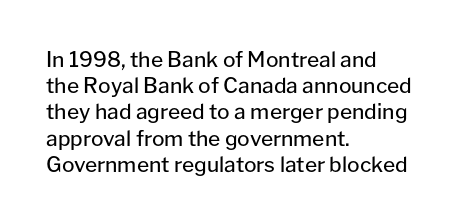
The image shows 21 px text type, upright; set left-aligned, normal line spacing (1.25x), normal letter spacing, not underlined.
